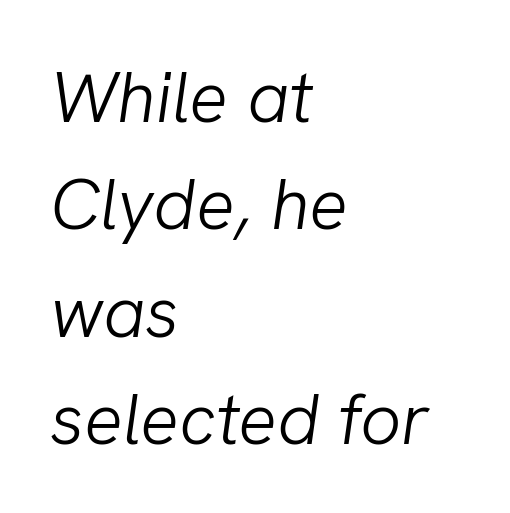
Leftover space on each line is placed entirely after the last word. A normal amount of white space separates one row of letters from the next. Do the characters align in a grid? No, the font is proportional. The font's italic variant was chosen for this text. Is the stroke heavy? The answer is a plain regular-or-lighter. Lines of text with bare space underneath.
